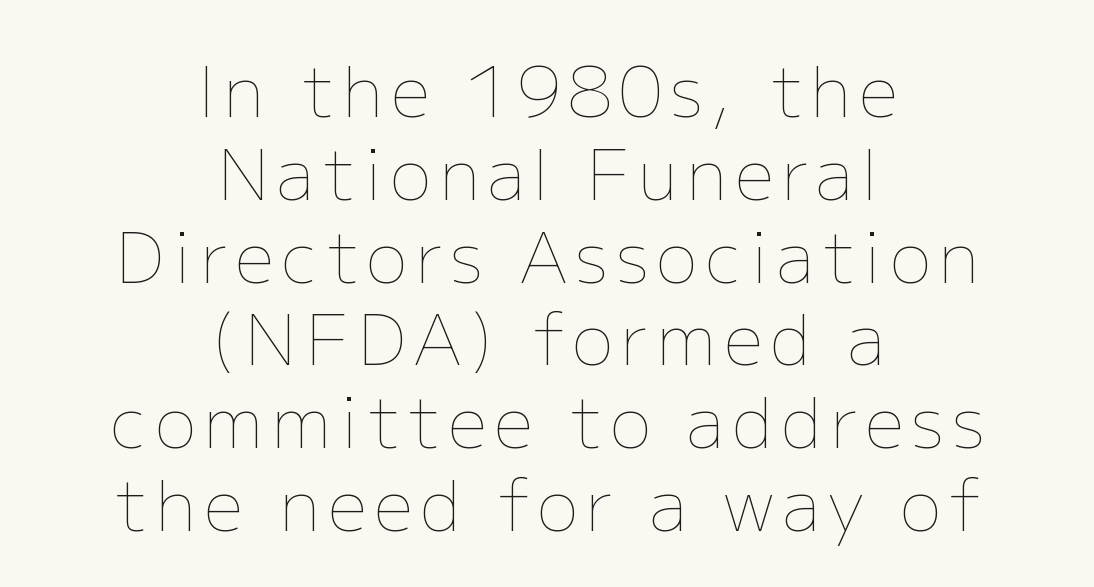
Q: Is the text bold? A: No.
Q: Is the text italic (slanted)? A: No, it is upright.
Q: Is the text underlined? A: No.
Q: How is the paragraph aligned? A: Centered.
Q: Width (condensed, normal, or wide)? A: Normal.
Q: Stroke contrast? A: Low.
Q: x-height? A: Medium.
Q: Monospaced? A: No.
